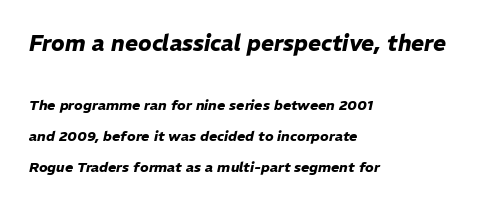
The image shows 22 px bold type, italic (leaning right); set left-aligned, loose line spacing (2.23x), normal letter spacing, not underlined; the first (top) block is 1.57x larger.
